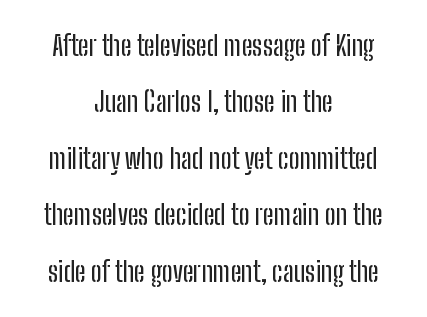
Q: Is the text italic (slanted)? A: No, it is upright.
Q: Is the text underlined? A: No.
Q: How is the paragraph aligned? A: Centered.
Q: Is the spacing between letters normal or unusually wide? A: Normal.
Q: Is the spacing between lines tight, normal or loose? A: Loose.
